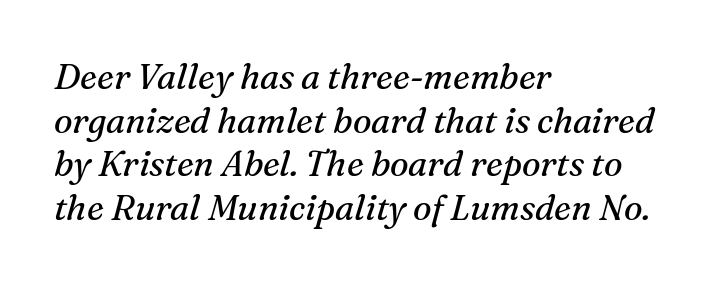
{"serif": "yes", "italic": "yes", "lean": "right", "slant_degrees": 16, "bold": "no", "weight": "regular", "width": "normal", "stroke_contrast": "medium", "x_height": "medium", "monospaced": "no", "underline": "no", "align": "left", "line_spacing": "normal", "line_spacing_ratio": 1.25, "letter_spacing": "normal", "letter_spacing_em": 0.0, "glyph_px": 35}
